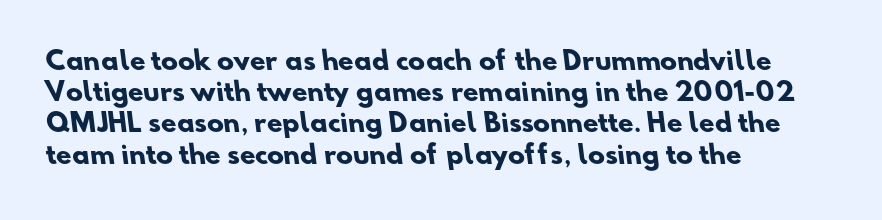
Horizontal alignment here is leftward, the default for most running prose. Rows of type keep a routine distance in the vertical direction. Bare-footed words on every line. Nothing unusual about the tracking: characters are spaced as the font intends.
